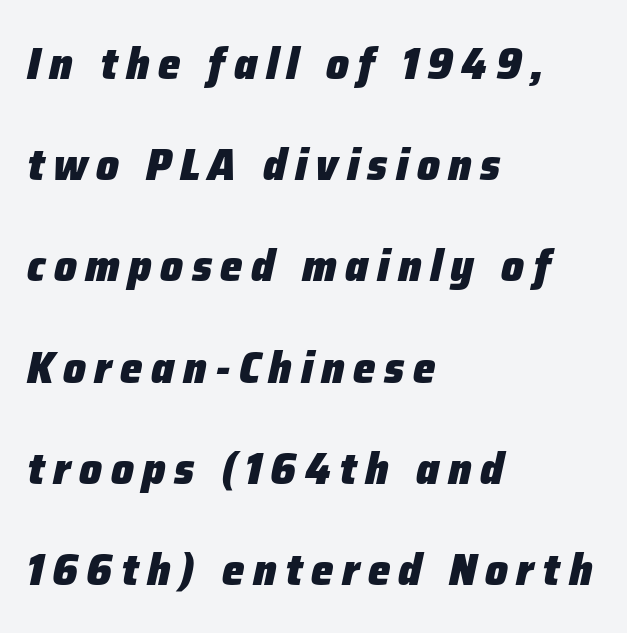
Q: Is the text bold? A: Yes.
Q: Is the text italic (slanted)? A: Yes, it leans right by about 12 degrees.
Q: Is the text underlined? A: No.
Q: How is the paragraph aligned? A: Left-aligned.
Q: Is the spacing between lines tight, normal or loose? A: Loose.
Q: Width (condensed, normal, or wide)? A: Normal.
Q: Stroke contrast? A: Low.
Q: x-height? A: Medium.
Q: Monospaced? A: No.
